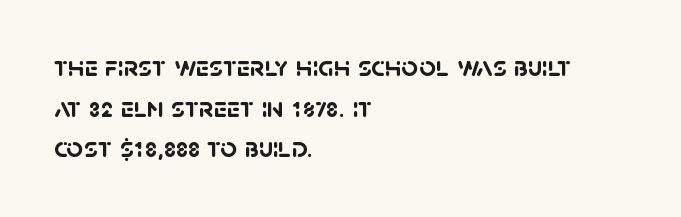
Examine the stroke ends and you'll find no serifs. Decoration check: the copy has no underline. Horizontal alignment here is leftward, the default for most running prose. Summary of weight: heavy, a full bold. Spacing between characters is what you'd get straight out of the box.
